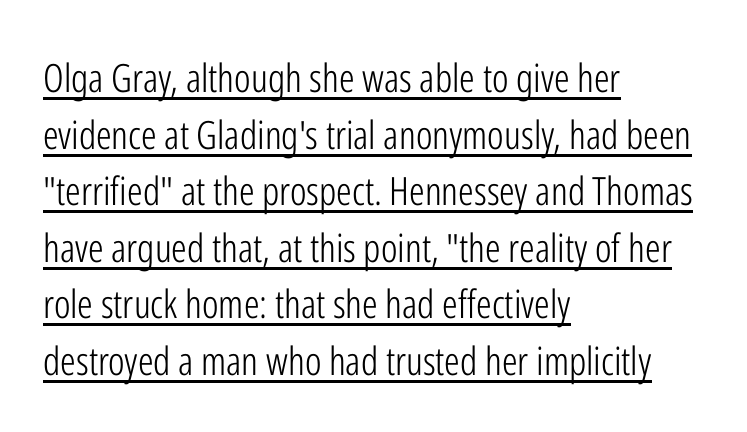
{"serif": "no", "italic": "no", "bold": "no", "weight": "light", "width": "condensed", "stroke_contrast": "low", "x_height": "medium", "monospaced": "no", "underline": "yes", "align": "left", "line_spacing": "normal", "line_spacing_ratio": 1.45, "letter_spacing": "normal", "letter_spacing_em": 0.0, "glyph_px": 39}
